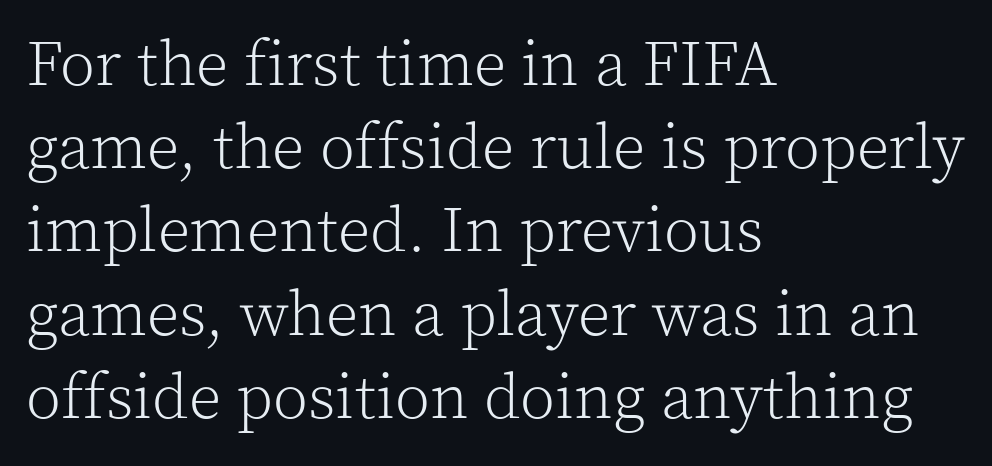
Tracking here is standard; glyphs follow each other at the usual distance. Old-style or modern, the face here clearly has serifs. The space beneath each line is pristine and unruled. Short and long lines alike share a common starting point at left. Here the designer chose a conventional face with non-uniform glyph widths.
